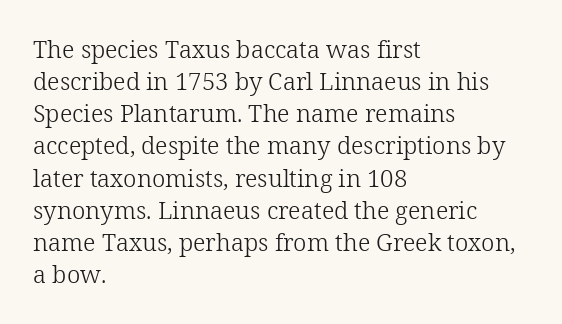
{"italic": "no", "bold": "no", "underline": "no", "align": "left", "line_spacing": "normal", "line_spacing_ratio": 1.34, "letter_spacing": "normal", "letter_spacing_em": 0.0, "glyph_px": 24}
